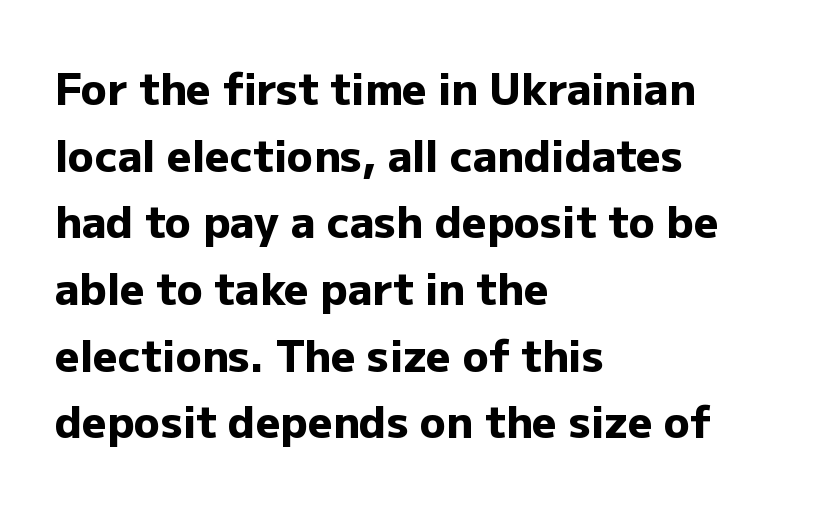
{"serif": "no", "italic": "no", "bold": "yes", "weight": "heavy", "width": "normal", "stroke_contrast": "low", "x_height": "medium", "monospaced": "no", "underline": "no", "align": "left", "line_spacing": "normal", "line_spacing_ratio": 1.55, "letter_spacing": "normal", "letter_spacing_em": 0.0, "glyph_px": 43}
